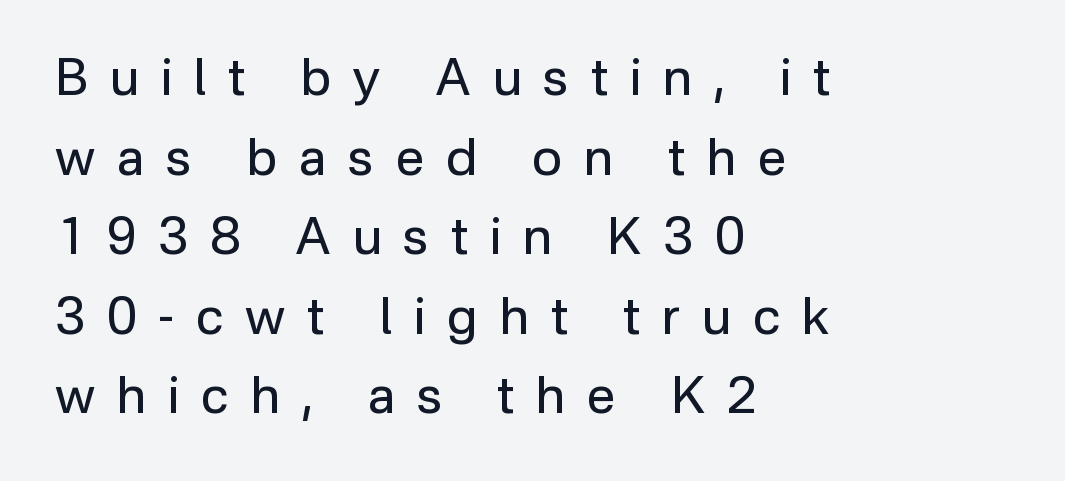
Q: Is the text bold? A: No.
Q: Is the text italic (slanted)? A: No, it is upright.
Q: Is the typeface a serif or a sans-serif typeface? A: Sans-serif.
Q: Is the text underlined? A: No.
Q: How is the paragraph aligned? A: Left-aligned.
Q: Is the spacing between letters normal or unusually wide? A: Unusually wide.
Q: Is the spacing between lines tight, normal or loose? A: Normal.
Q: Width (condensed, normal, or wide)? A: Normal.
Q: Stroke contrast? A: Low.
Q: x-height? A: Medium.
Q: Monospaced? A: No.
